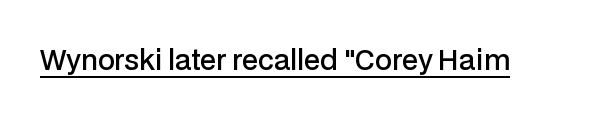
The image shows 27 px text type, upright; set normal letter spacing, underlined.
